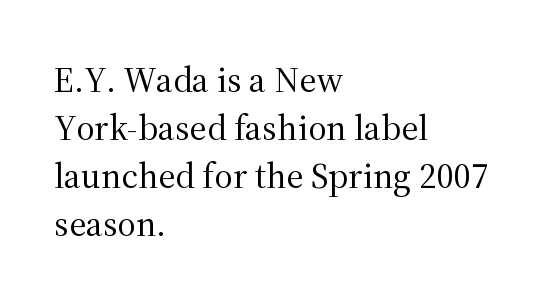
The image shows 36 px regular-weight serif type, upright; set left-aligned, normal line spacing (1.33x), normal letter spacing, not underlined; medium stroke contrast and a medium x-height.
